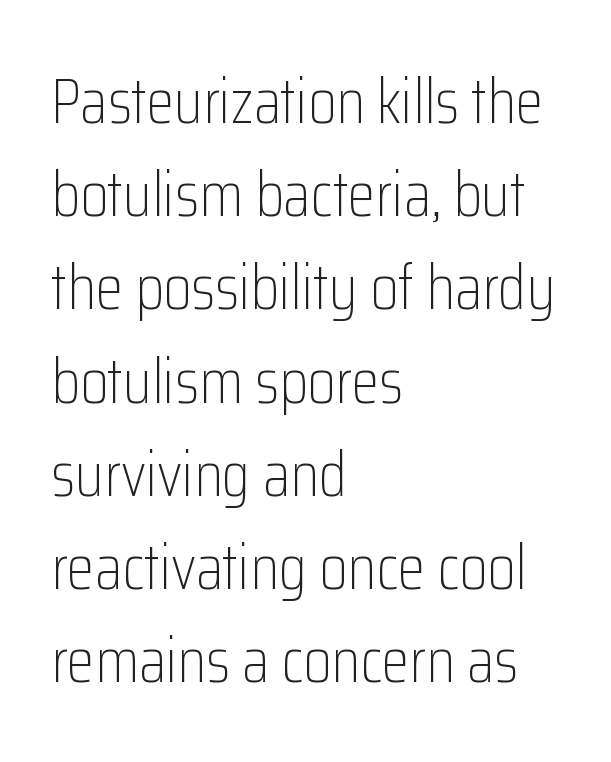
Posture: vertical. The type is set solid horizontally, with unmodified tracking. Stems here are at most as thick as an everyday book face. Line starts are locked; line ends wander. Proportional: the letters do not fall into vertical columns.
